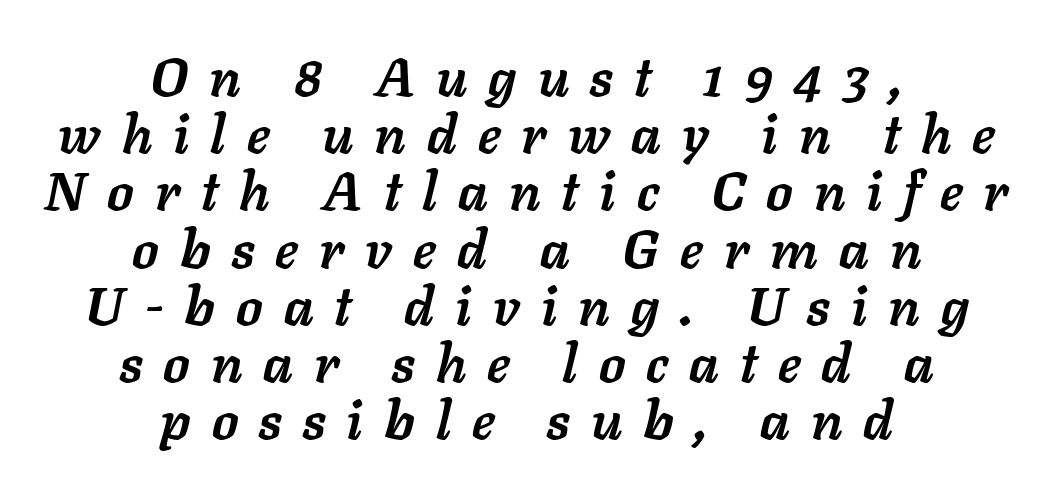
The image shows 54 px semibold type, italic (leaning right); set centered, tight line spacing (1.06x), unusually wide letter spacing (+0.39 em), not underlined; low stroke contrast and a medium x-height.
